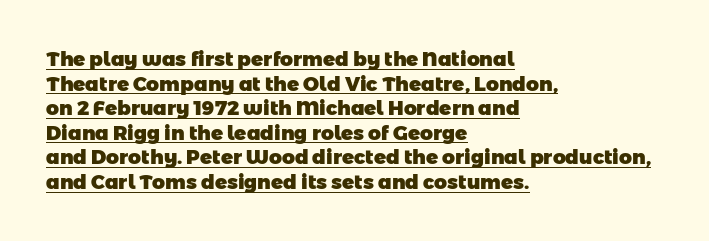
Q: Is the text bold? A: Yes.
Q: Is the text underlined? A: Yes.
Q: How is the paragraph aligned? A: Left-aligned.
Q: Is the spacing between letters normal or unusually wide? A: Normal.
